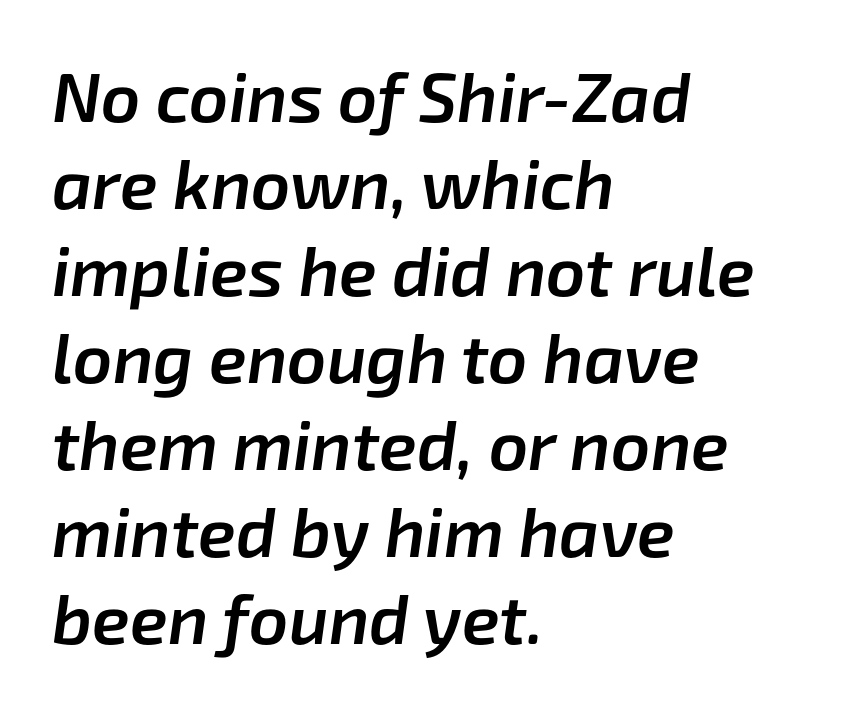
Descenders are the only things crossing below the line. A semibold gives these letters moderate extra thickness, short of bold. The typesetter chose a ragged-right arrangement here. Tall strokes in this sample are angled rather than plumb.
